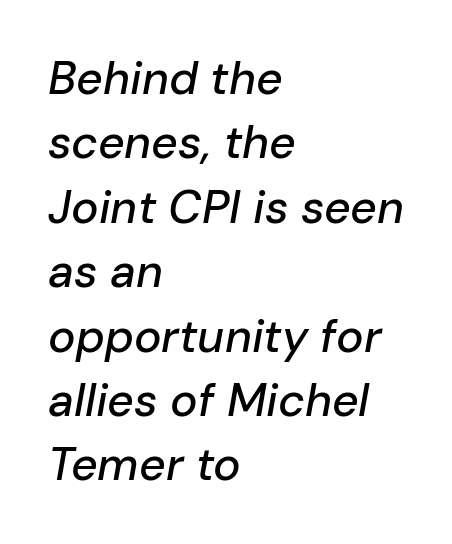
The image shows 46 px text type, italic (leaning right); set left-aligned, normal line spacing (1.4x), normal letter spacing, not underlined; low stroke contrast and a medium x-height.
